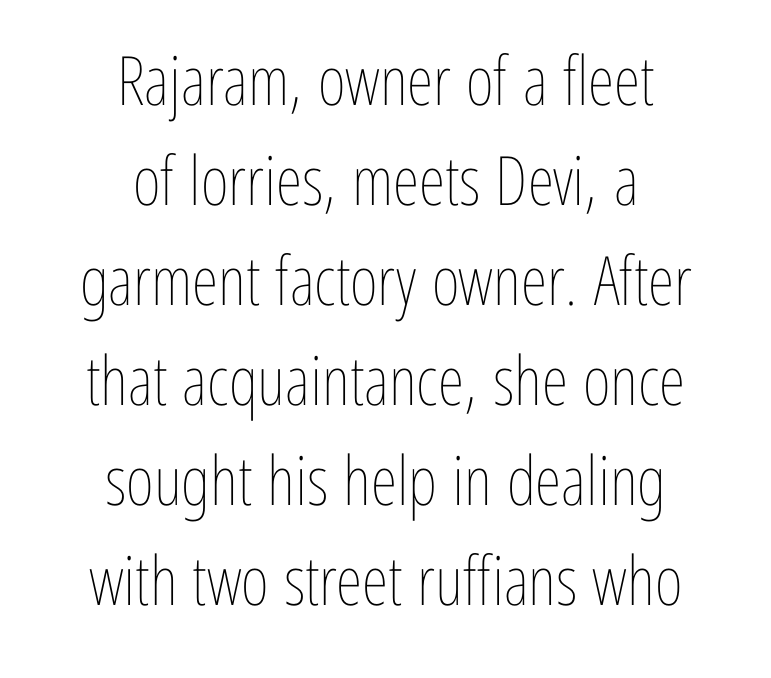
The image shows 68 px thin, condensed type, upright; set centered, normal line spacing (1.47x), normal letter spacing, not underlined; low stroke contrast and a medium x-height.
